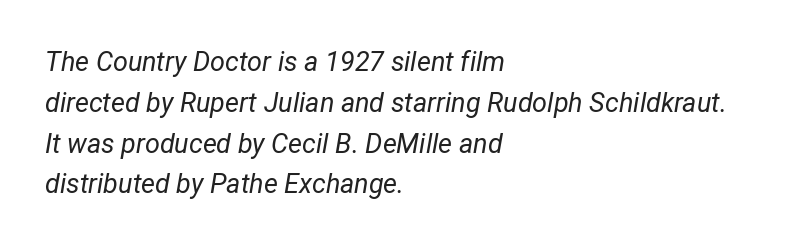
The image shows 27 px text type, italic (leaning right); set left-aligned, normal line spacing (1.51x), normal letter spacing, not underlined.
